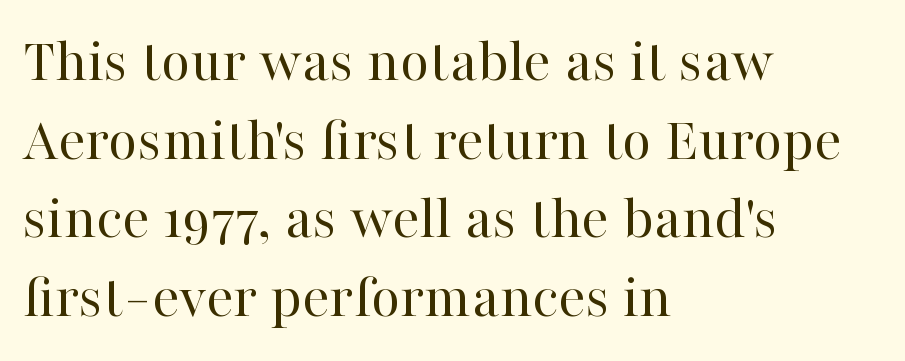
{"serif": "yes", "italic": "no", "bold": "no", "weight": "regular", "width": "normal", "stroke_contrast": "high", "x_height": "medium", "monospaced": "no", "underline": "no", "align": "left", "line_spacing_ratio": 1.23, "letter_spacing": "normal", "letter_spacing_em": 0.0, "glyph_px": 64}
